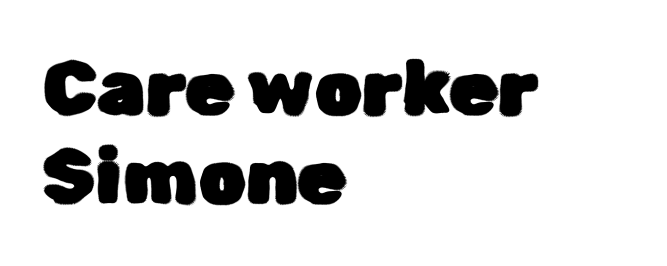
Look at the tracking — it's just the regular setting, nothing added. Look at the bottom of the vertical strokes: they stop flat, with no serifs. Ordinary non-slanted type is in use. Teacher's note: observe the even left margin — that is flush-left alignment.
